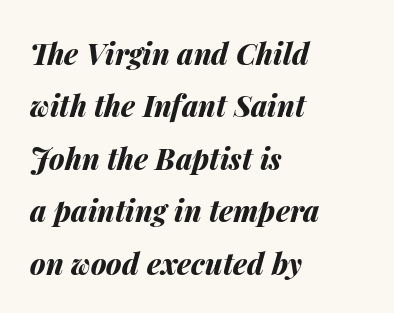
The image shows 29 px bold type, italic (leaning right); set left-aligned, line spacing 1.81x, normal letter spacing, not underlined; medium stroke contrast and a medium x-height.
